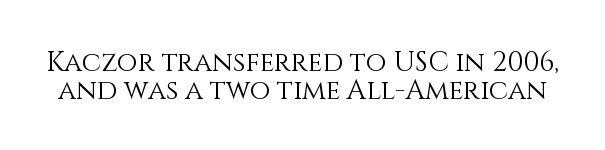
The image shows 27 px text type, upright; set tight line spacing (1.04x), normal letter spacing, not underlined.
